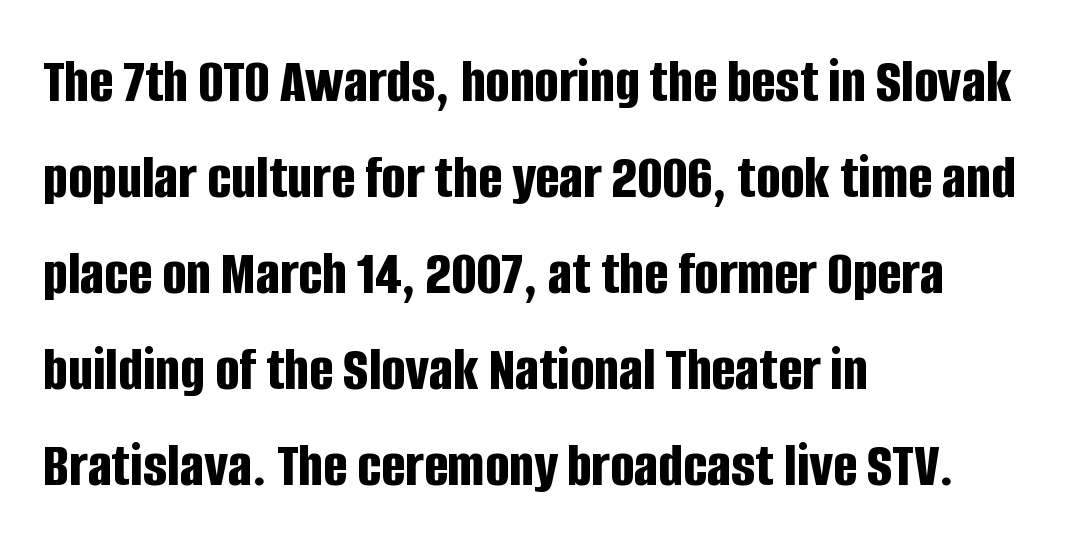
{"serif": "no", "italic": "no", "bold": "yes", "weight": "bold", "width": "condensed", "stroke_contrast": "low", "x_height": "large", "monospaced": "no", "underline": "no", "align": "left", "line_spacing": "normal", "line_spacing_ratio": 1.5, "letter_spacing": "normal", "letter_spacing_em": 0.0, "glyph_px": 64}
